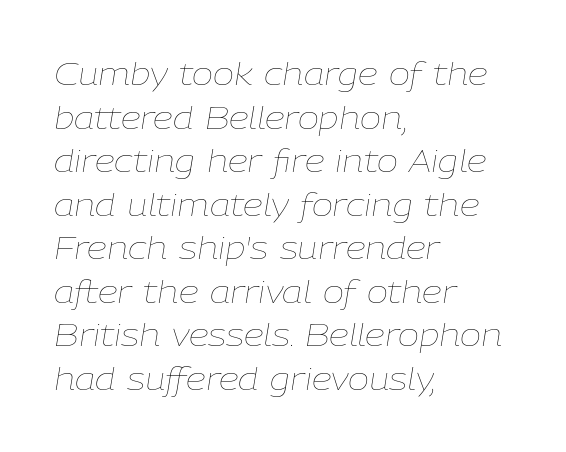
The line-height multiplier appears to be the usual default. The text carries the slant typical of an italic or oblique font. Looks like regular typesetting: each glyph gets only the width it needs. Compared with a typical body face, this is equally light or lighter still. The foot of each line stays bare and open.
